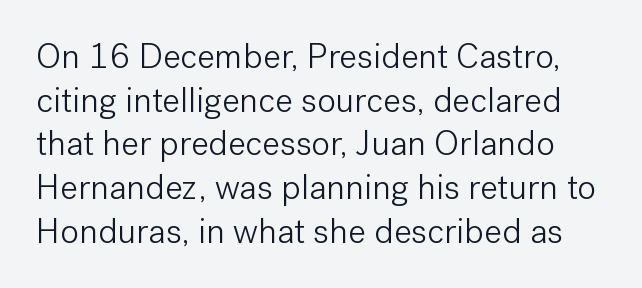
The image shows 35 px light sans-serif type, upright; set normal line spacing (1.25x), normal letter spacing, not underlined; low stroke contrast and a medium x-height.
